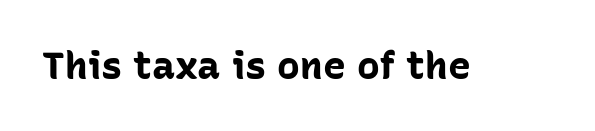
{"serif": "no", "italic": "no", "bold": "yes", "weight": "bold", "width": "normal", "stroke_contrast": "low", "x_height": "medium", "monospaced": "no", "underline": "no", "letter_spacing": "normal", "letter_spacing_em": 0.0, "glyph_px": 38}
